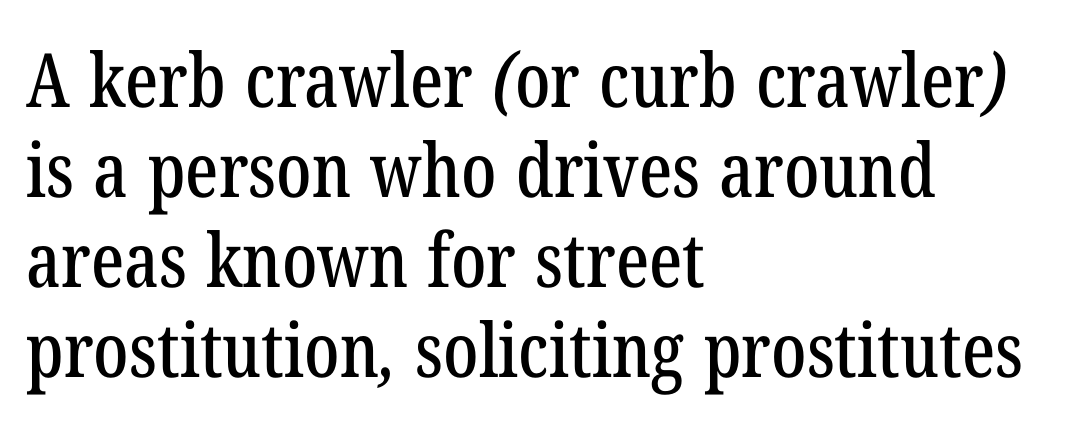
Nobody drew a line under any word here. Visually the block forms a straight wall on the left and a jagged coastline on the right. Character widths vary here, with narrow letters taking less room than wide ones. The letters sit at their default tracking, neither squeezed nor spread. The rendering shows small feet on the letterforms — a serif design.
